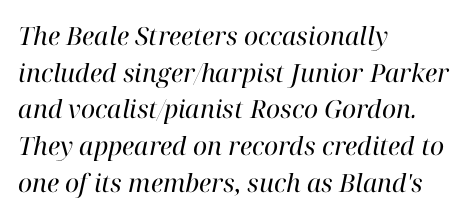
Words appear dense and cohesive because spacing is normal. The ragged edge is on the right, which tells us the setting is flush left. If you drew a line through each stem, it would be angled. A light-to-regular cut is what we see here.
